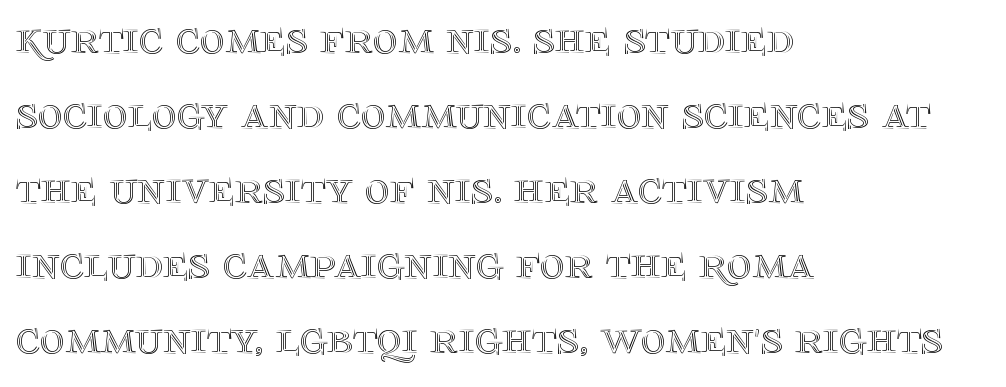
The image shows 48 px text type, upright; set left-aligned, normal line spacing (1.56x), normal letter spacing, not underlined; a large x-height.
